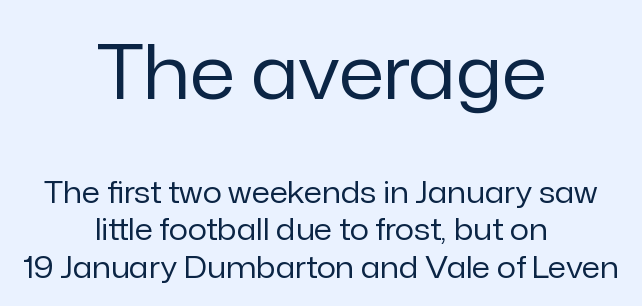
Q: Is the text bold? A: No.
Q: Is the text italic (slanted)? A: No, it is upright.
Q: Is the typeface a serif or a sans-serif typeface? A: Sans-serif.
Q: Is the text underlined? A: No.
Q: How is the paragraph aligned? A: Centered.
Q: Is the spacing between letters normal or unusually wide? A: Normal.
Q: Is the spacing between lines tight, normal or loose? A: Normal.
Q: Which block of text is set in a larger size, the first (top) or the second (bottom)? A: The first (top) one.
Q: Width (condensed, normal, or wide)? A: Normal.
Q: Stroke contrast? A: Low.
Q: x-height? A: Medium.
Q: Monospaced? A: No.
